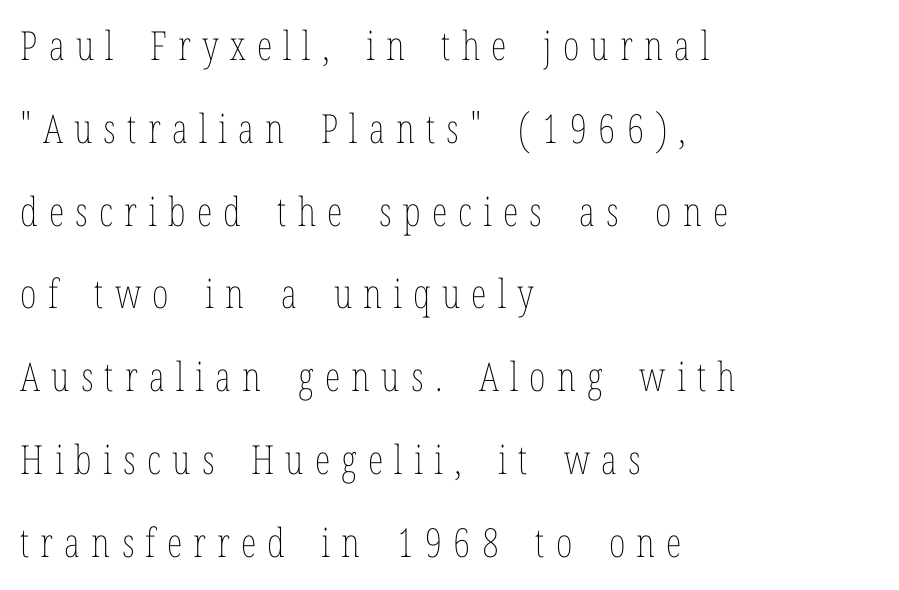
{"italic": "no", "bold": "no", "weight": "thin", "width": "condensed", "stroke_contrast": "low", "x_height": "medium", "monospaced": "no", "underline": "no", "align": "left", "line_spacing": "loose", "line_spacing_ratio": 2.07, "letter_spacing": "wide", "letter_spacing_em": 0.28, "glyph_px": 40}
